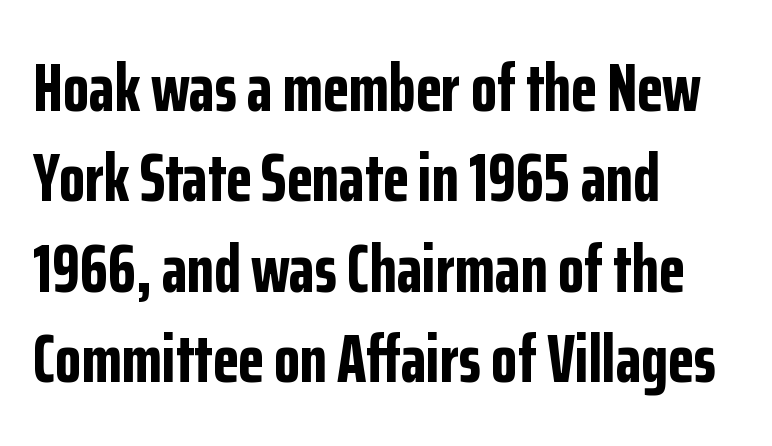
{"serif": "no", "italic": "no", "bold": "yes", "weight": "bold", "width": "condensed", "stroke_contrast": "low", "x_height": "medium", "monospaced": "no", "underline": "no", "align": "left", "line_spacing": "normal", "line_spacing_ratio": 1.33, "letter_spacing": "normal", "letter_spacing_em": 0.0, "glyph_px": 68}
